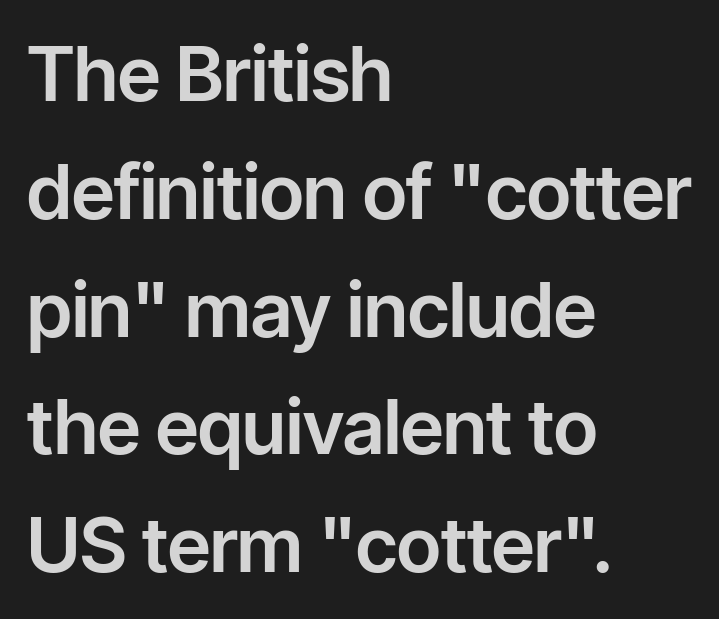
How would I describe the line gaps? Plain and ordinary. These lines stack with their left ends in a neat column. Examine the stroke ends and you'll find no serifs. How are the letters spaced? Ordinarily, with no added tracking. Italic? Not at all — the glyphs are vertical.
